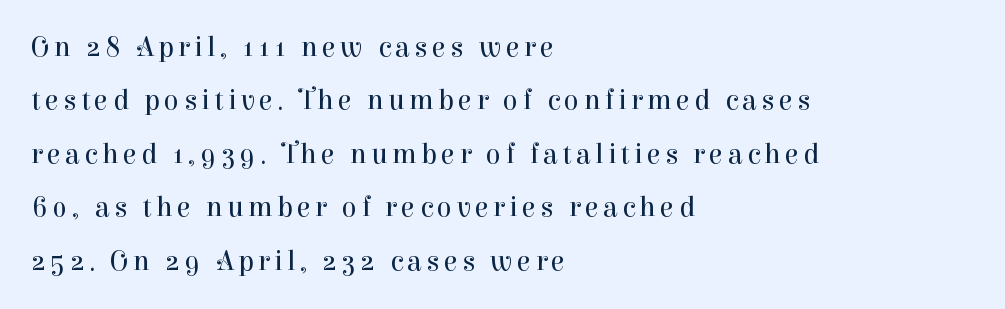
The image shows 28 px regular-weight serif type, upright; set left-aligned, loose line spacing (1.91x), not underlined; high stroke contrast and a medium x-height.
